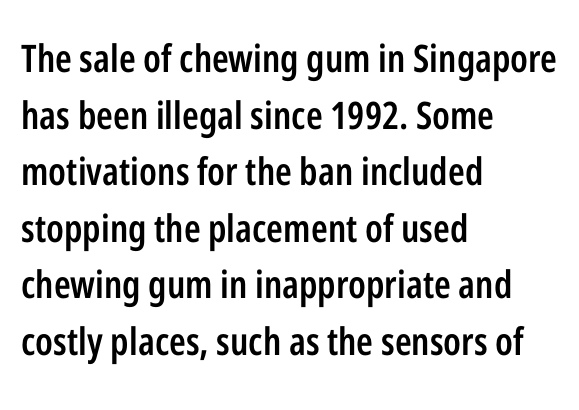
{"serif": "no", "italic": "no", "bold": "semi", "weight": "semibold", "width": "condensed", "stroke_contrast": "low", "x_height": "medium", "monospaced": "no", "underline": "no", "align": "left", "line_spacing": "normal", "line_spacing_ratio": 1.49, "letter_spacing": "normal", "letter_spacing_em": 0.0, "glyph_px": 38}
